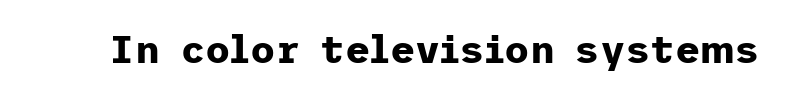
Q: Is the text bold? A: Yes.
Q: Is the text italic (slanted)? A: No, it is upright.
Q: Is the typeface a serif or a sans-serif typeface? A: Sans-serif.
Q: Is the text underlined? A: No.
Q: Is the spacing between letters normal or unusually wide? A: Normal.
Q: Width (condensed, normal, or wide)? A: Normal.
Q: Stroke contrast? A: Low.
Q: x-height? A: Medium.
